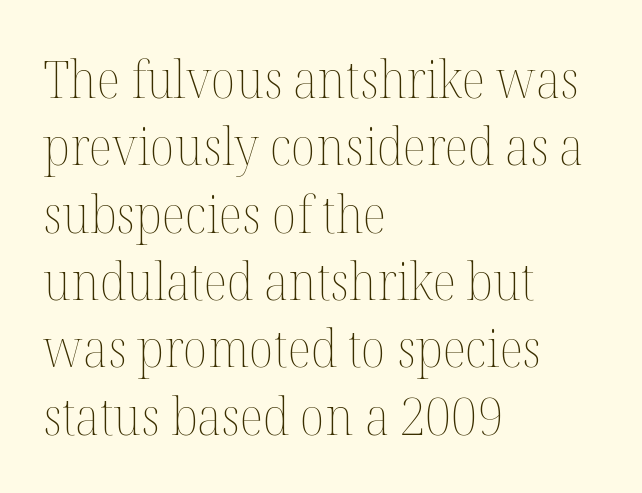
{"italic": "no", "bold": "no", "weight": "thin", "width": "normal", "stroke_contrast": "medium", "x_height": "medium", "monospaced": "no", "underline": "no", "align": "left", "line_spacing": "normal", "line_spacing_ratio": 1.32, "letter_spacing": "normal", "letter_spacing_em": 0.0, "glyph_px": 51}
